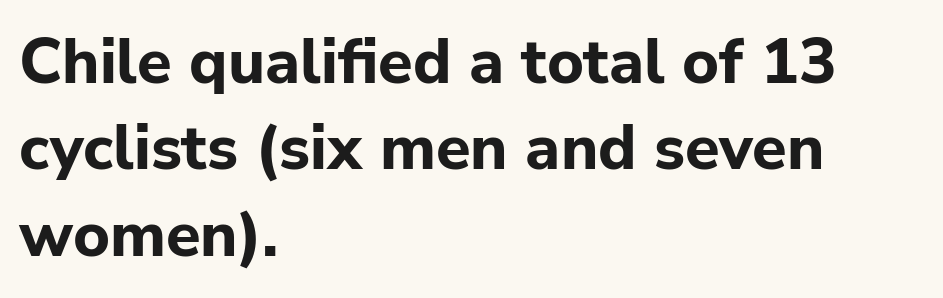
Q: Is the text bold? A: Yes.
Q: Is the text italic (slanted)? A: No, it is upright.
Q: Is the typeface a serif or a sans-serif typeface? A: Sans-serif.
Q: Is the text underlined? A: No.
Q: How is the paragraph aligned? A: Left-aligned.
Q: Is the spacing between letters normal or unusually wide? A: Normal.
Q: Is the spacing between lines tight, normal or loose? A: Normal.
Q: Width (condensed, normal, or wide)? A: Normal.
Q: Stroke contrast? A: Low.
Q: x-height? A: Medium.
Q: Monospaced? A: No.
